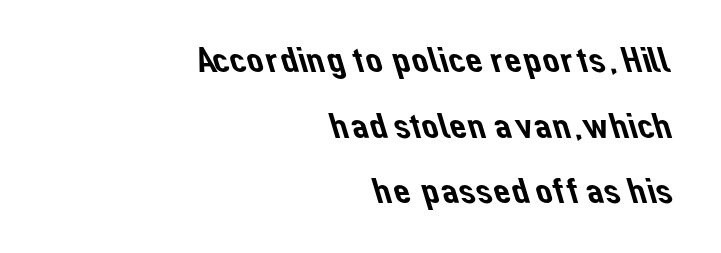
The image shows 38 px sans-serif type; set right-aligned, line spacing 1.73x, normal letter spacing, not underlined; low stroke contrast and a medium x-height.
